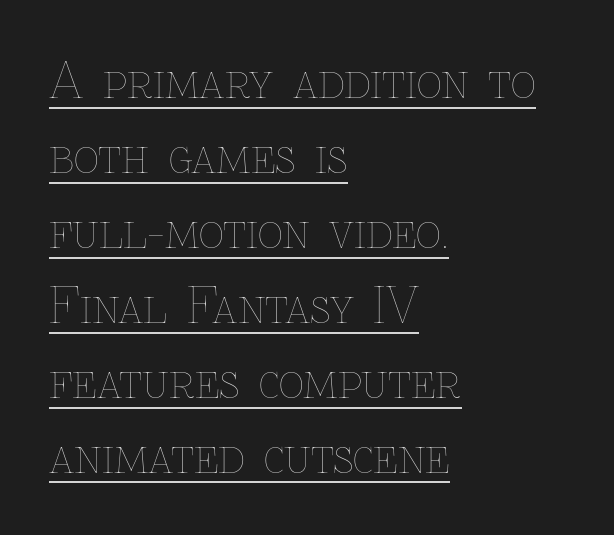
Q: Is the text bold? A: No.
Q: Is the text italic (slanted)? A: No, it is upright.
Q: Is the text underlined? A: Yes.
Q: How is the paragraph aligned? A: Left-aligned.
Q: Is the spacing between letters normal or unusually wide? A: Normal.
Q: Is the spacing between lines tight, normal or loose? A: Normal.
Q: Width (condensed, normal, or wide)? A: Normal.
Q: Stroke contrast? A: Low.
Q: x-height? A: Medium.
Q: Monospaced? A: No.
